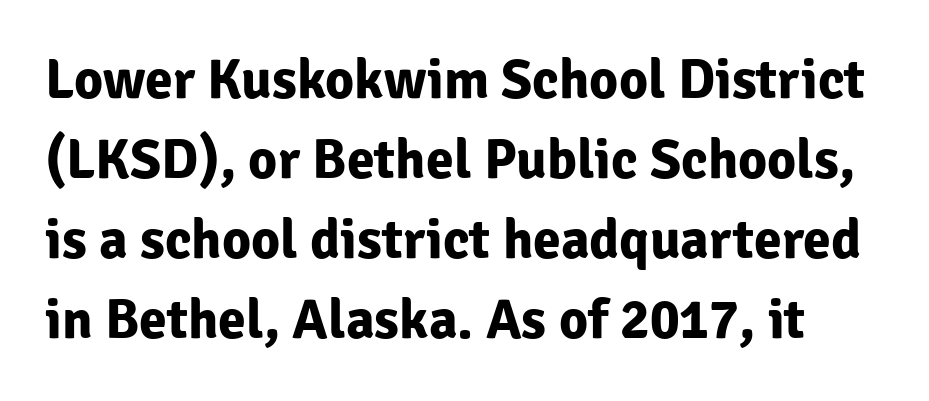
The specimen omits any rule beneath the text block's lines. Character widths vary here, with narrow letters taking less room than wide ones. A roman cut, with each character standing at attention. Unlike a traditional serif, this face leaves its strokes unadorned. This is heavy type, rendered in bold. The passage shown has conventional tracking throughout.
